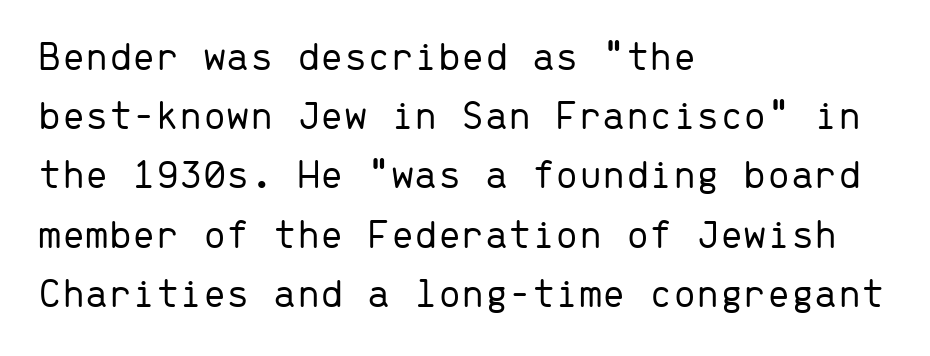
The image shows 42 px light sans-serif type, upright, monospaced; set left-aligned, normal line spacing (1.41x), normal letter spacing, not underlined; low stroke contrast and a medium x-height.
